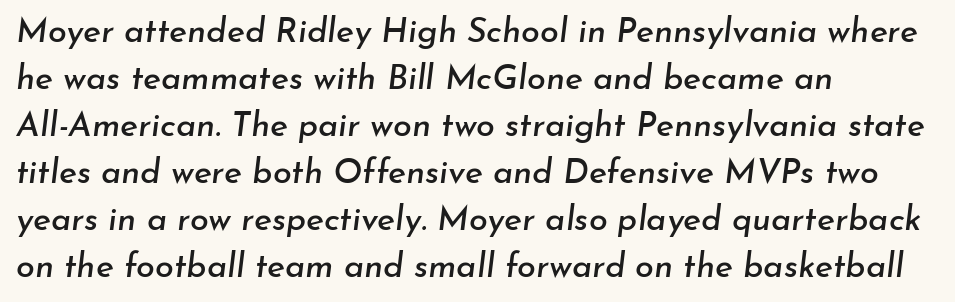
Caption: multi-line text, flush left, ragged right. There's an unmistakable incline to the writing here. What stands out about the letter spacing? Nothing — it is the standard amount. Each letter keeps its own natural width here, so spacing adapts to shape. Summary of vertical rhythm: regular, with standard interline spacing.
